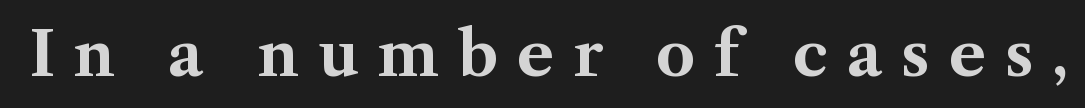
Q: Is the text bold? A: Yes.
Q: Is the text italic (slanted)? A: No, it is upright.
Q: Is the typeface a serif or a sans-serif typeface? A: Serif.
Q: Is the text underlined? A: No.
Q: Is the spacing between letters normal or unusually wide? A: Unusually wide.
Q: Width (condensed, normal, or wide)? A: Normal.
Q: Stroke contrast? A: Medium.
Q: x-height? A: Medium.
Q: Monospaced? A: No.
